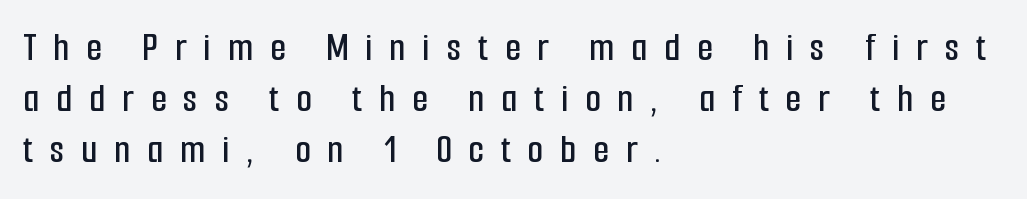
Q: Is the text italic (slanted)? A: No, it is upright.
Q: Is the typeface a serif or a sans-serif typeface? A: Sans-serif.
Q: Is the text underlined? A: No.
Q: How is the paragraph aligned? A: Left-aligned.
Q: Is the spacing between letters normal or unusually wide? A: Unusually wide.
Q: Is the spacing between lines tight, normal or loose? A: Normal.
Q: Width (condensed, normal, or wide)? A: Condensed.
Q: Stroke contrast? A: Low.
Q: x-height? A: Medium.
Q: Monospaced? A: No.
